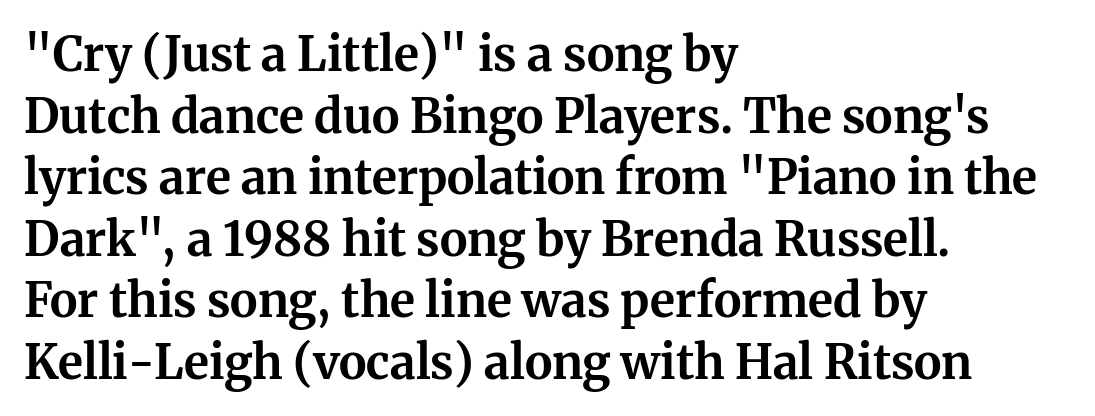
The image shows 47 px bold serif type, upright; set left-aligned, normal line spacing (1.31x), normal letter spacing, not underlined; medium stroke contrast and a medium x-height.
